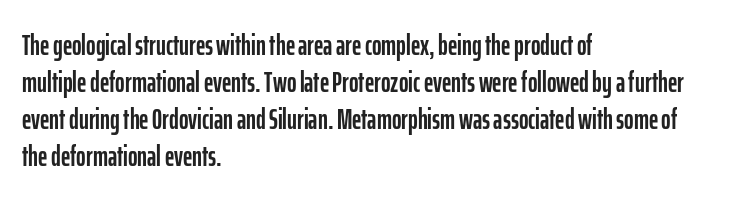
{"serif": "no", "italic": "no", "width": "condensed", "stroke_contrast": "low", "x_height": "medium", "monospaced": "no", "underline": "no", "align": "left", "line_spacing": "normal", "line_spacing_ratio": 1.28, "letter_spacing": "normal", "letter_spacing_em": 0.0, "glyph_px": 29}
